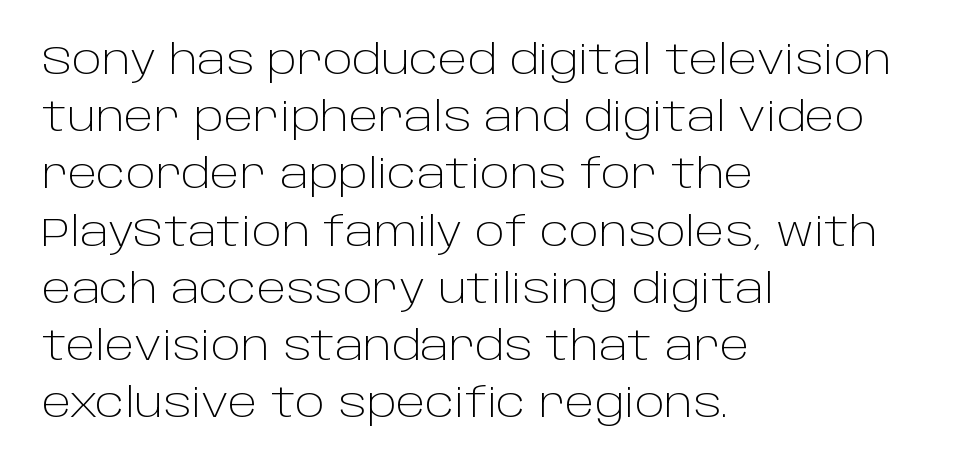
The image shows 40 px light sans-serif type, upright; set left-aligned, normal line spacing (1.43x), normal letter spacing, not underlined; low stroke contrast and a large x-height.
